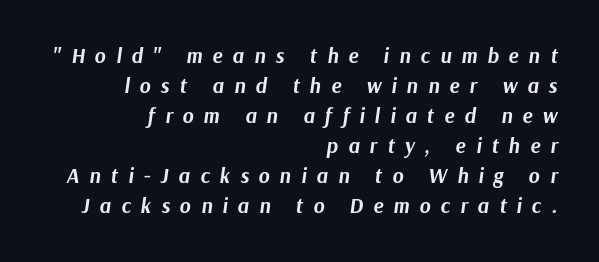
{"italic": "yes", "lean": "right", "slant_degrees": 9, "bold": "yes", "underline": "no", "align": "right", "line_spacing": "normal", "line_spacing_ratio": 1.43, "letter_spacing": "wide", "letter_spacing_em": 0.48, "glyph_px": 21}
